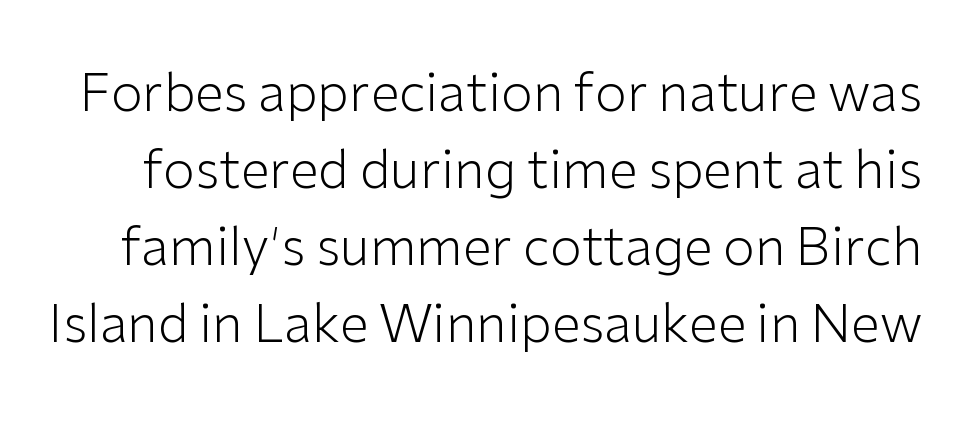
{"serif": "no", "italic": "no", "bold": "no", "weight": "light", "width": "normal", "stroke_contrast": "low", "x_height": "medium", "monospaced": "no", "underline": "no", "line_spacing": "normal", "line_spacing_ratio": 1.48, "letter_spacing": "normal", "letter_spacing_em": 0.0, "glyph_px": 52}
